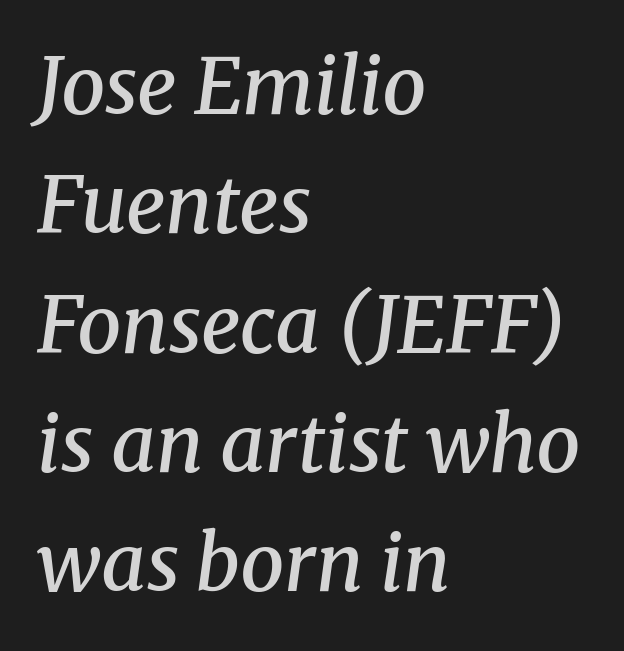
Between one letter and the next there's only the usual sliver of space. The paragraph has a hard left edge and a soft right edge. Examine the stroke ends and you'll spot serifs. This sample keeps an unexceptional amount of space between lines. Emphasis by weight is partial: semibold. The specimen omits any rule beneath the text block's lines.
